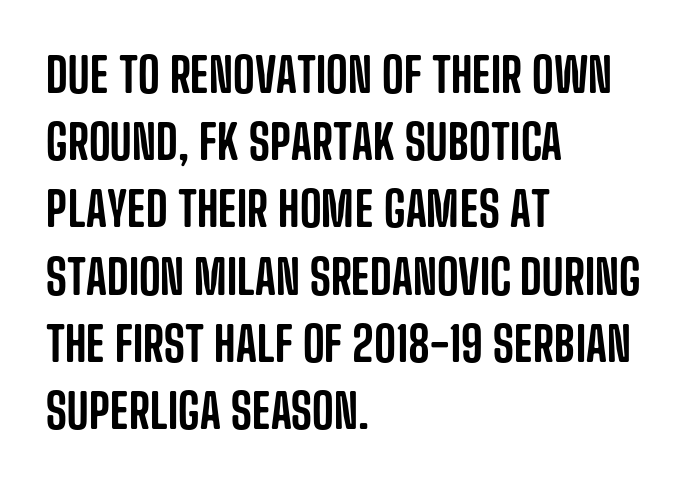
Q: Is the text italic (slanted)? A: No, it is upright.
Q: Is the typeface a serif or a sans-serif typeface? A: Sans-serif.
Q: Is the text underlined? A: No.
Q: How is the paragraph aligned? A: Left-aligned.
Q: Is the spacing between letters normal or unusually wide? A: Normal.
Q: Is the spacing between lines tight, normal or loose? A: Normal.
Q: Width (condensed, normal, or wide)? A: Condensed.
Q: Stroke contrast? A: Low.
Q: x-height? A: Large.
Q: Monospaced? A: No.
